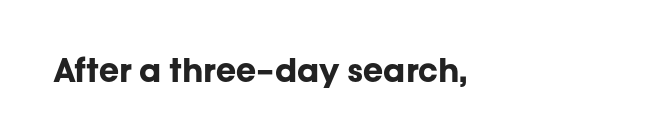
{"serif": "no", "italic": "no", "bold": "yes", "weight": "bold", "width": "normal", "stroke_contrast": "low", "x_height": "medium", "monospaced": "no", "underline": "no", "letter_spacing": "normal", "letter_spacing_em": 0.0, "glyph_px": 33}
